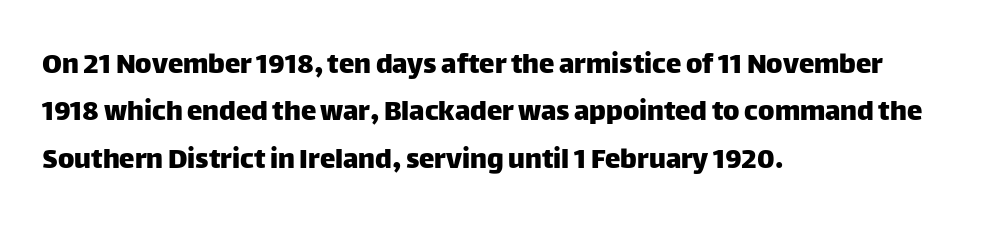
The image shows 31 px sans-serif type, upright; set left-aligned, normal line spacing (1.53x), normal letter spacing, not underlined; low stroke contrast and a large x-height.
